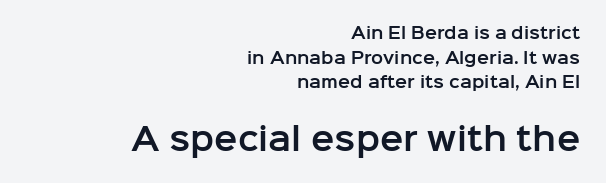
The image shows 31 px sans-serif type, upright; set right-aligned, normal line spacing (1.54x), normal letter spacing, not underlined; the second (bottom) block is 1.94x larger; low stroke contrast and a medium x-height.
